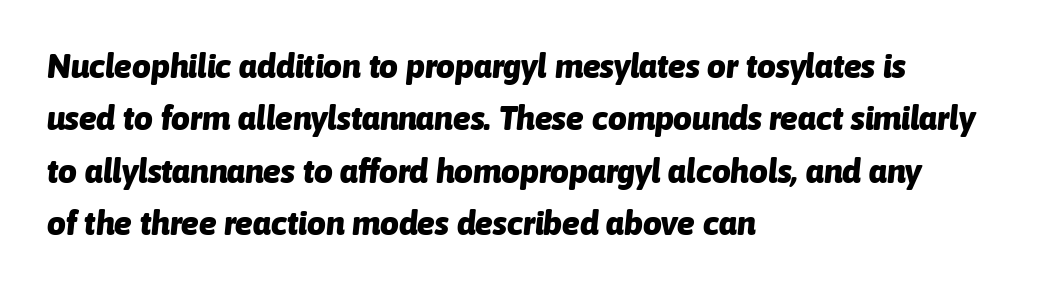
Q: Is the text bold? A: Yes.
Q: Is the text italic (slanted)? A: Yes, it leans right by about 6 degrees.
Q: Is the text underlined? A: No.
Q: How is the paragraph aligned? A: Left-aligned.
Q: Is the spacing between letters normal or unusually wide? A: Normal.
Q: Is the spacing between lines tight, normal or loose? A: Normal.
Q: Width (condensed, normal, or wide)? A: Normal.
Q: Stroke contrast? A: Low.
Q: x-height? A: Medium.
Q: Monospaced? A: No.
